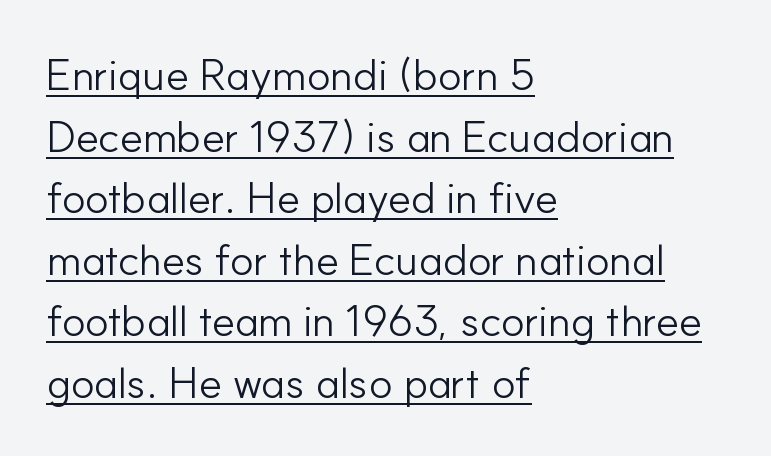
These lines were composed using upright roman letters. Check where the strokes stop: nothing finishes them off — pure sans. The paragraph shown leans on its left margin. The passage shown has conventional tracking throughout. Do the characters align in a grid? No, the font is proportional. These lines sit exactly where default settings would place them.
